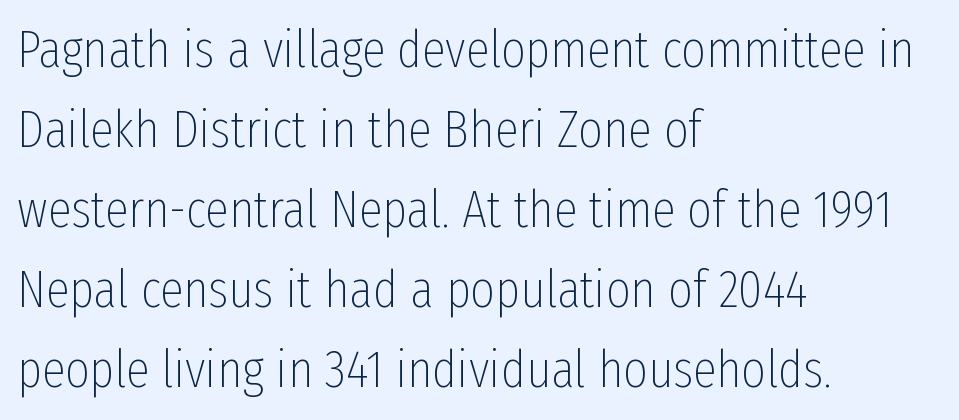
The line texture is even and compact thanks to regular tracking. Lines of text with bare space underneath. Visually the block forms a straight wall on the left and a jagged coastline on the right. Leading matches the norm, producing a regular column. The glyphs in this specimen are sans serif.
